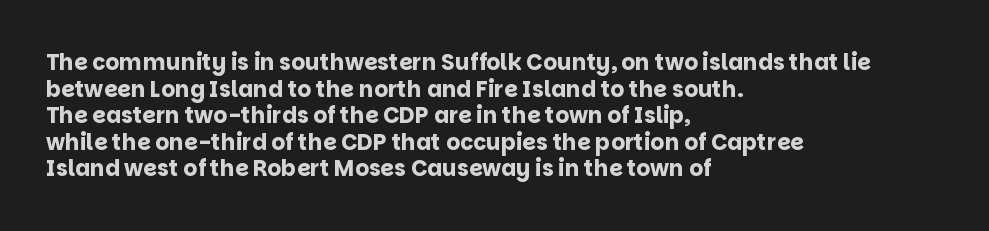
The image shows 22 px bold type, upright; set left-aligned, line spacing 1.21x, normal letter spacing, not underlined.
